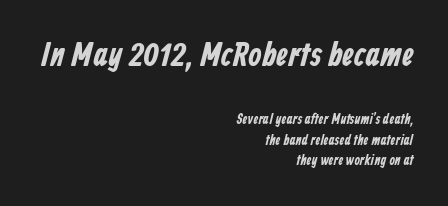
Q: Is the typeface a serif or a sans-serif typeface? A: Sans-serif.
Q: Is the text underlined? A: No.
Q: How is the paragraph aligned? A: Right-aligned.
Q: Is the spacing between letters normal or unusually wide? A: Normal.
Q: Is the spacing between lines tight, normal or loose? A: Normal.
Q: Which block of text is set in a larger size, the first (top) or the second (bottom)? A: The first (top) one.
Q: Width (condensed, normal, or wide)? A: Condensed.
Q: Stroke contrast? A: Low.
Q: x-height? A: Medium.
Q: Monospaced? A: No.
